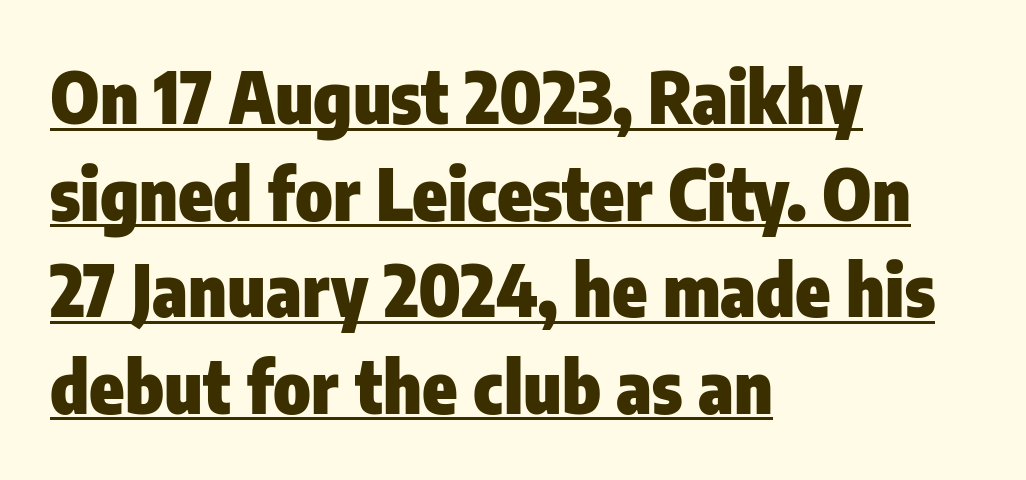
The image shows 71 px heavy, condensed sans-serif type, upright; set left-aligned, normal line spacing (1.36x), normal letter spacing, underlined; low stroke contrast and a medium x-height.
